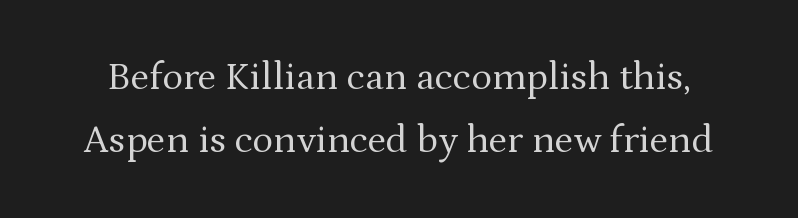
{"serif": "yes", "italic": "no", "bold": "no", "weight": "regular", "width": "normal", "stroke_contrast": "medium", "x_height": "medium", "monospaced": "no", "underline": "no", "line_spacing": "normal", "line_spacing_ratio": 1.61, "letter_spacing": "normal", "letter_spacing_em": 0.0, "glyph_px": 39}
